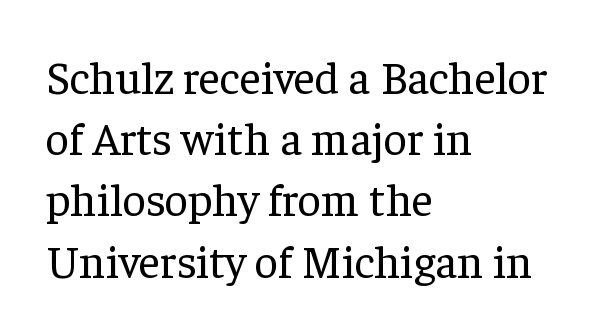
Do the characters align in a grid? No, the font is proportional. The vertical gap from one line to the next is medium. The letterforms sit at book weight or below. The typography opts for an upright posture over an oblique one. Where is the straight margin? On the left. These lines are composed in type with serifs.
